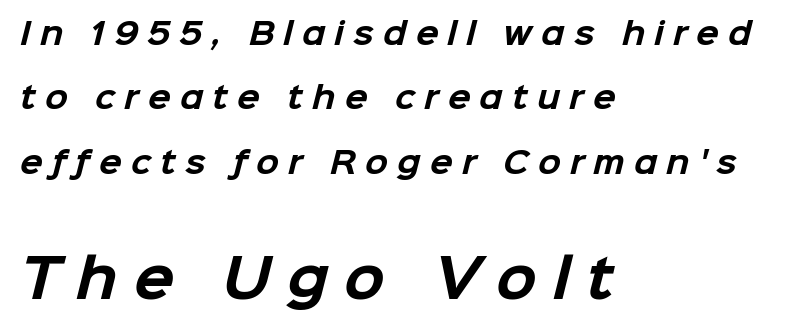
{"serif": "no", "bold": "yes", "weight": "bold", "width": "normal", "stroke_contrast": "low", "x_height": "medium", "monospaced": "no", "underline": "no", "align": "left", "line_spacing": "loose", "line_spacing_ratio": 2.15, "letter_spacing": "wide", "letter_spacing_em": 0.3, "larger_block": "second", "size_ratio": 1.77, "glyph_px": 53}
